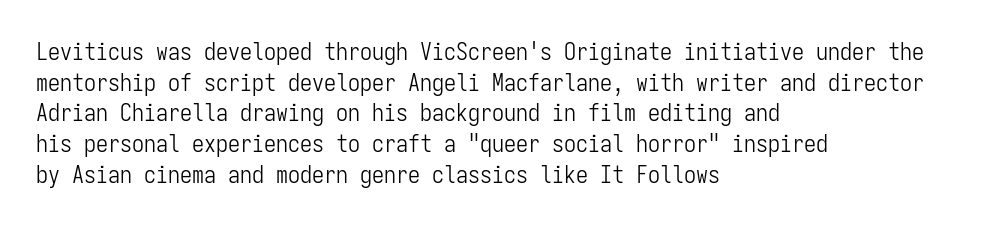
Q: Is the text bold? A: No.
Q: Is the text italic (slanted)? A: No, it is upright.
Q: Is the text underlined? A: No.
Q: How is the paragraph aligned? A: Left-aligned.
Q: Is the spacing between letters normal or unusually wide? A: Normal.
Q: Is the spacing between lines tight, normal or loose? A: Normal.
